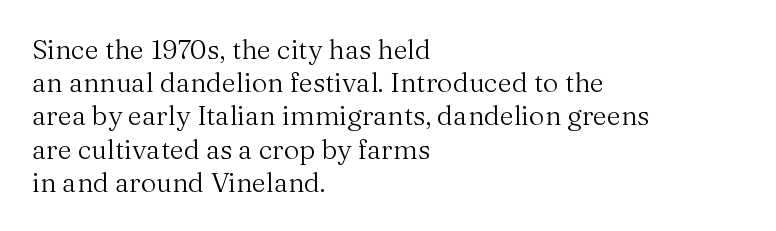
Q: Is the text bold? A: No.
Q: Is the text italic (slanted)? A: No, it is upright.
Q: Is the text underlined? A: No.
Q: How is the paragraph aligned? A: Left-aligned.
Q: Is the spacing between letters normal or unusually wide? A: Normal.
